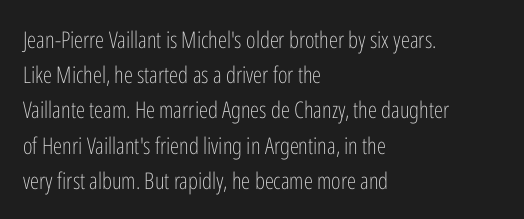
A typesetter would call this leading conventional body-copy spacing. Casual observation: everything's shoved over to the left. Counters stay open thanks to moderate or lighter strokes. The lettering stays uniformly vertical, giving the passage a roman look. No extra tracking has been applied to these lines. The gap between lines stays unmarked.
